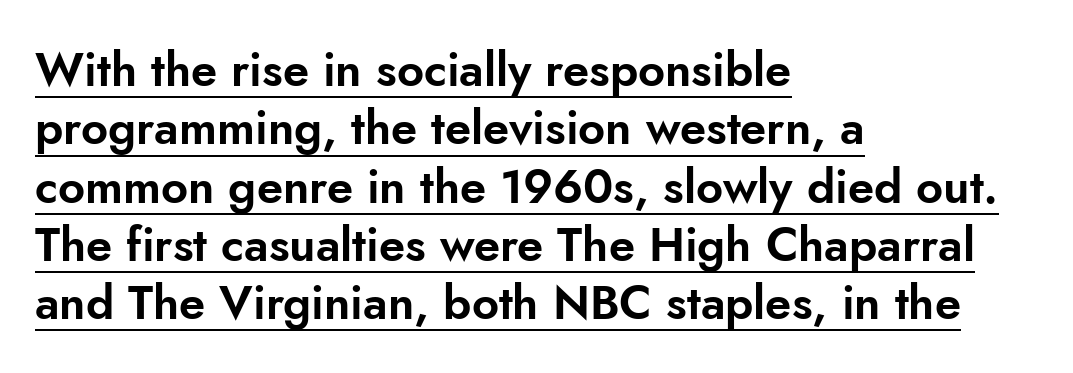
{"serif": "no", "italic": "no", "width": "normal", "stroke_contrast": "low", "x_height": "small", "monospaced": "no", "underline": "yes", "align": "left", "line_spacing_ratio": 1.24, "letter_spacing": "normal", "letter_spacing_em": 0.0, "glyph_px": 47}
